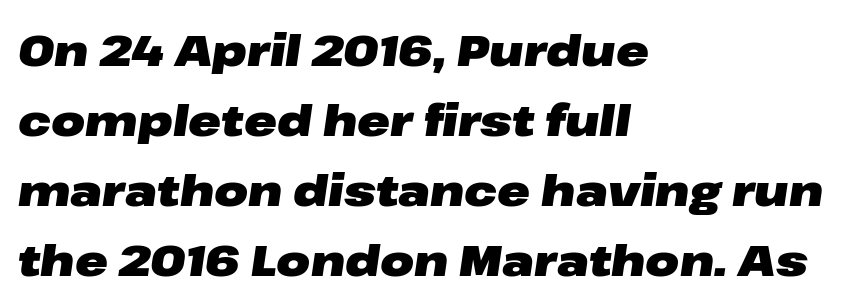
Students, observe: this is what conventionally led text looks like. You could not count columns in this text — the font is proportionally spaced. Heft: maximum for text — a bold. Rendered with sloped, italic letterforms. Compared with typical body copy, the letter spacing here is the same.
